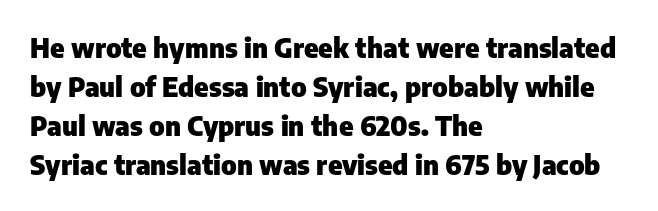
The image shows 27 px bold type, upright; set left-aligned, normal line spacing (1.44x), normal letter spacing, not underlined.
